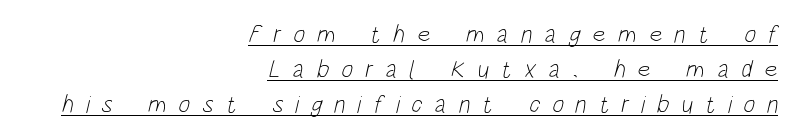
This sample is right-justified, so line beginnings fall wherever the words allow. How are the letters spaced? Widely, with obvious added tracking. Successive baselines arrive at the customary interval. Weight: regular or lighter.
